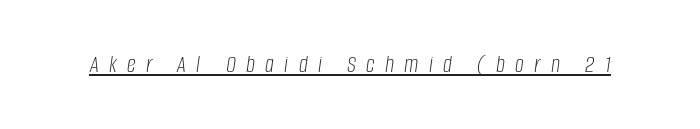
Designer's note — italics engaged. The rendering inserts visible extra space after every character. Is the type heavy? It reads as light-to-regular instead. Students, observe the line beneath the letters — that is underlining.
